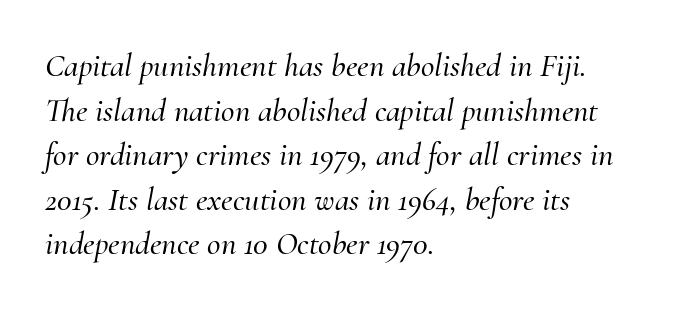
The image shows 33 px serif type, italic (leaning right); set left-aligned, normal line spacing (1.35x), normal letter spacing, not underlined; medium stroke contrast and a small x-height.
